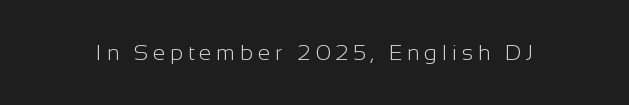
The image shows 22 px text type, upright; set unusually wide letter spacing (+0.22 em), not underlined.
